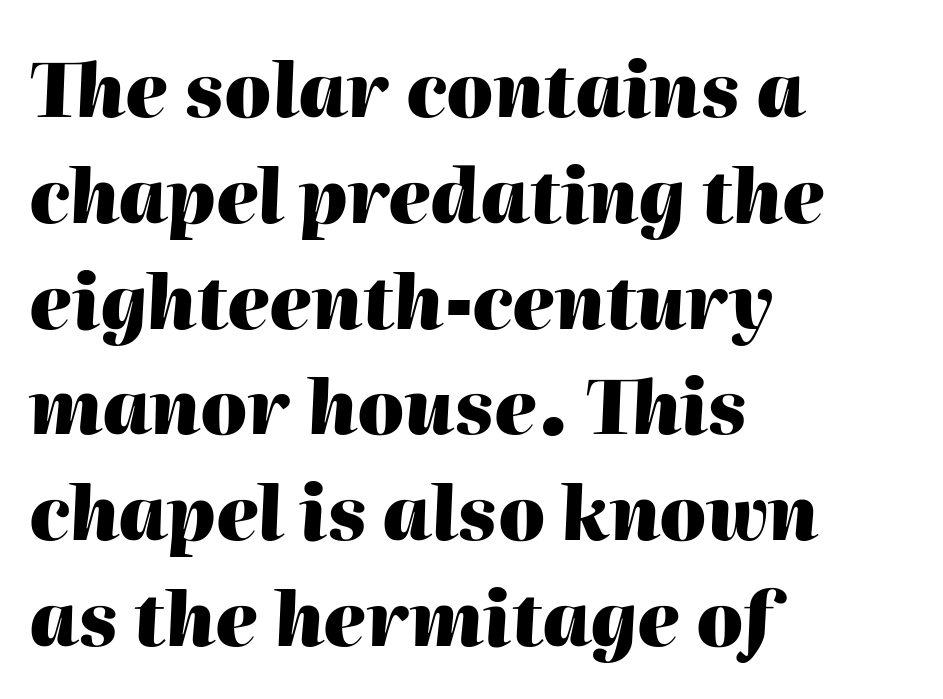
Q: Is the text bold? A: Yes.
Q: Is the text italic (slanted)? A: Yes, it leans right by about 2 degrees.
Q: Is the text underlined? A: No.
Q: How is the paragraph aligned? A: Left-aligned.
Q: Is the spacing between letters normal or unusually wide? A: Normal.
Q: Is the spacing between lines tight, normal or loose? A: Normal.
Q: Width (condensed, normal, or wide)? A: Normal.
Q: Stroke contrast? A: High.
Q: x-height? A: Medium.
Q: Monospaced? A: No.
